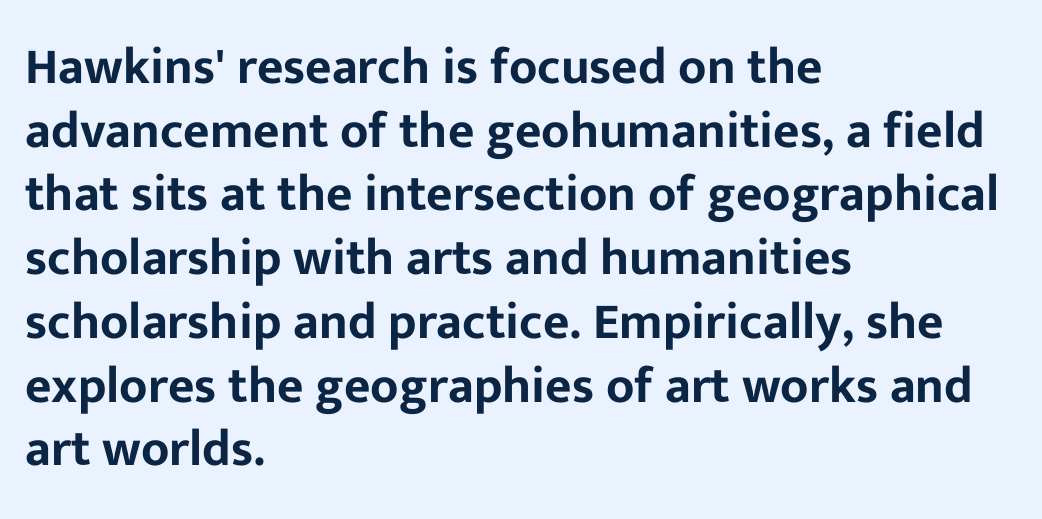
Q: Is the text italic (slanted)? A: No, it is upright.
Q: Is the typeface a serif or a sans-serif typeface? A: Sans-serif.
Q: Is the text underlined? A: No.
Q: How is the paragraph aligned? A: Left-aligned.
Q: Is the spacing between letters normal or unusually wide? A: Normal.
Q: Is the spacing between lines tight, normal or loose? A: Normal.
Q: Width (condensed, normal, or wide)? A: Normal.
Q: Stroke contrast? A: Low.
Q: x-height? A: Medium.
Q: Monospaced? A: No.
